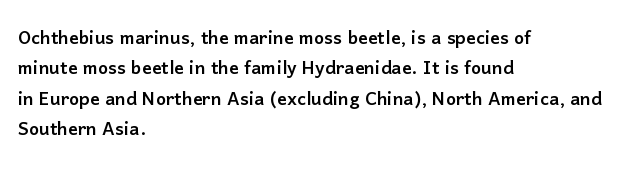
Q: Is the text italic (slanted)? A: No, it is upright.
Q: Is the text underlined? A: No.
Q: How is the paragraph aligned? A: Left-aligned.
Q: Is the spacing between letters normal or unusually wide? A: Normal.
Q: Is the spacing between lines tight, normal or loose? A: Normal.
